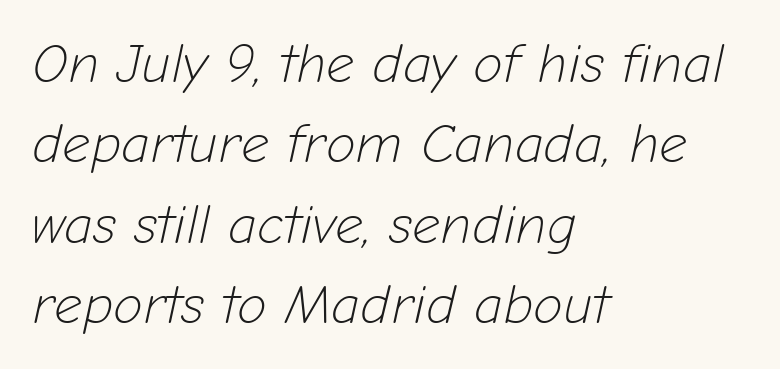
Stroke mass is kept to a normal reading level or below. This sample keeps an unexceptional amount of space between lines. Check the space under the baseline: it is left empty. Does the copy run flush right? No — it runs flush left. Observe the lean: these are italic letterforms. Each letter keeps its own natural width here, so spacing adapts to shape.
